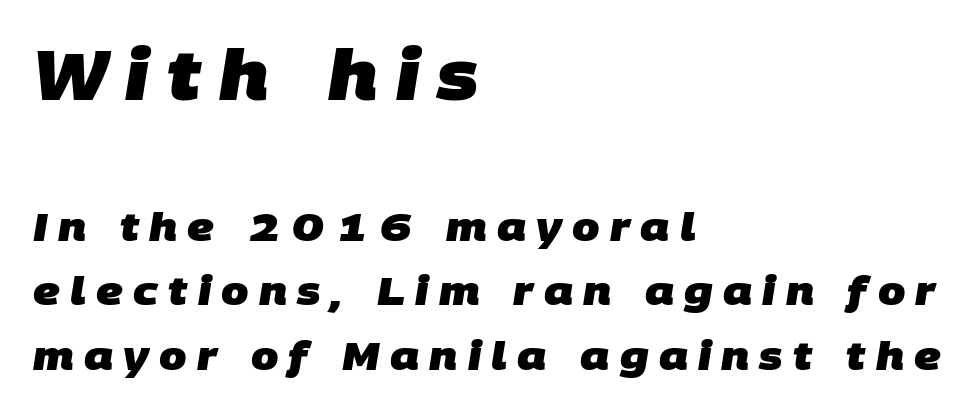
The image shows 69 px heavy sans-serif type; set left-aligned, normal line spacing (1.66x), unusually wide letter spacing (+0.26 em), not underlined; the first (top) block is 1.77x larger; low stroke contrast and a large x-height.
